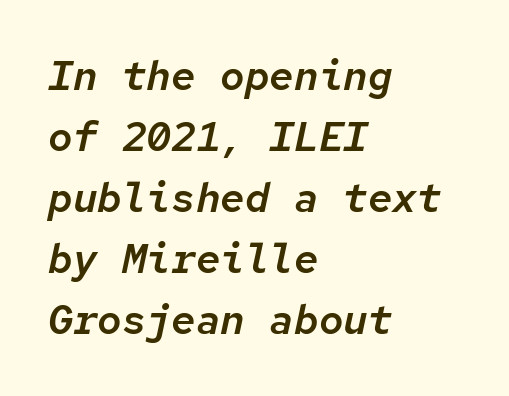
Q: Is the text italic (slanted)? A: Yes, it leans right by about 12 degrees.
Q: Is the text underlined? A: No.
Q: How is the paragraph aligned? A: Left-aligned.
Q: Is the spacing between letters normal or unusually wide? A: Normal.
Q: Is the spacing between lines tight, normal or loose? A: Normal.
Q: Width (condensed, normal, or wide)? A: Normal.
Q: Stroke contrast? A: Low.
Q: x-height? A: Medium.
Q: Monospaced? A: Yes.
